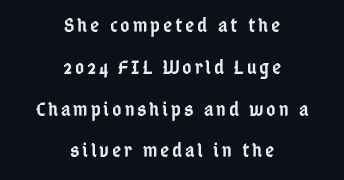
{"italic": "no", "bold": "semi", "underline": "no", "align": "center", "line_spacing": "loose", "line_spacing_ratio": 2.09, "glyph_px": 20}
